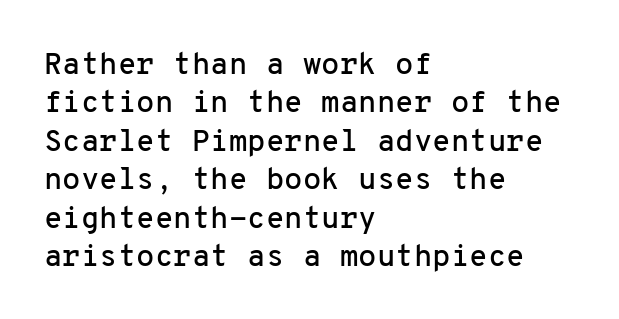
These lines stack with their left ends in a neat column. Each letter's strokes conclude bluntly, with no projecting serifs. Is this a fixed-width face? Yes — each glyph sits in an identical cell. Leading: standard.
